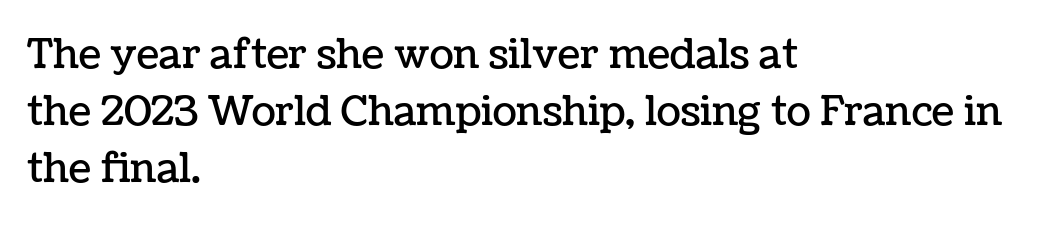
The image shows 40 px text type, upright; set left-aligned, normal line spacing (1.42x), normal letter spacing, not underlined; low stroke contrast and a medium x-height.
